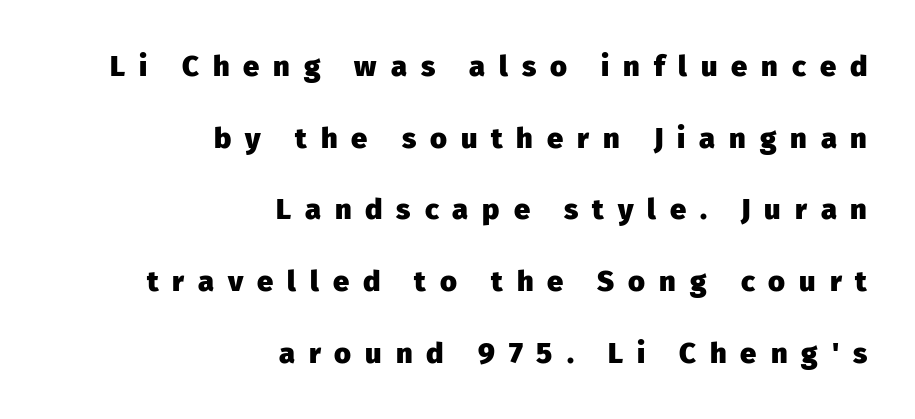
Q: Is the text bold? A: Yes.
Q: Is the text italic (slanted)? A: No, it is upright.
Q: Is the typeface a serif or a sans-serif typeface? A: Sans-serif.
Q: Is the text underlined? A: No.
Q: How is the paragraph aligned? A: Right-aligned.
Q: Is the spacing between letters normal or unusually wide? A: Unusually wide.
Q: Is the spacing between lines tight, normal or loose? A: Loose.
Q: Width (condensed, normal, or wide)? A: Normal.
Q: Stroke contrast? A: Low.
Q: x-height? A: Medium.
Q: Monospaced? A: No.
